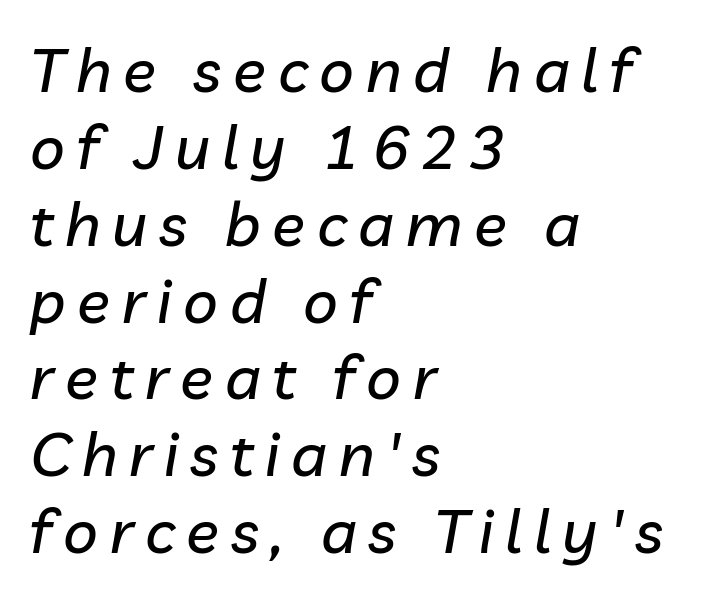
{"italic": "yes", "lean": "right", "slant_degrees": 10, "width": "normal", "stroke_contrast": "low", "x_height": "medium", "monospaced": "no", "underline": "no", "align": "left", "line_spacing": "normal", "line_spacing_ratio": 1.26, "glyph_px": 61}
